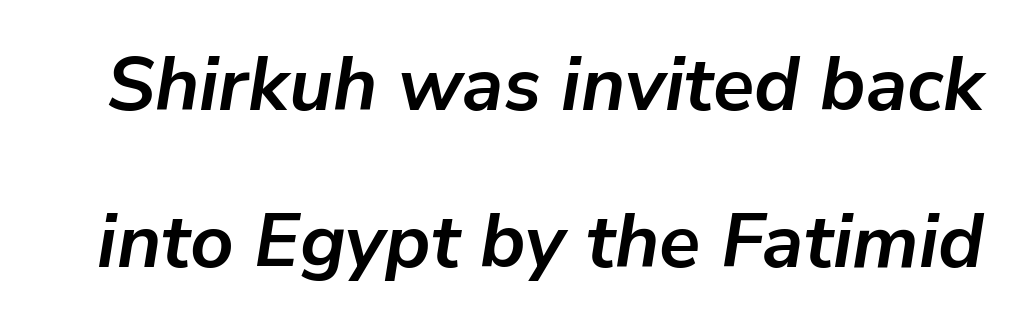
{"italic": "yes", "lean": "right", "slant_degrees": 9, "bold": "yes", "weight": "semibold", "width": "normal", "stroke_contrast": "low", "x_height": "medium", "monospaced": "no", "underline": "no", "line_spacing": "loose", "line_spacing_ratio": 2.06, "letter_spacing": "normal", "letter_spacing_em": 0.0, "glyph_px": 76}
